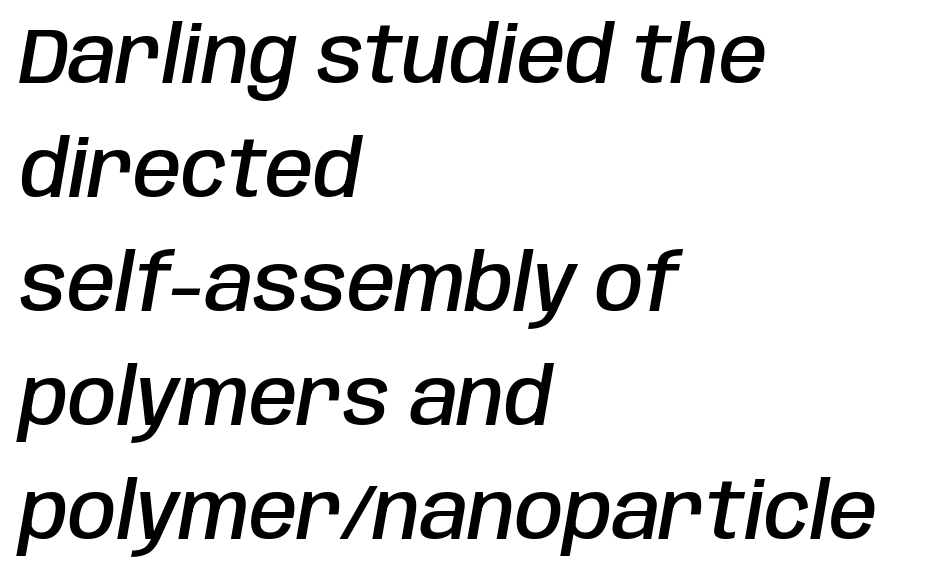
The designer left line spacing at the default. The lines in this sample share a left origin and differ only in where they stop. Set as a demibold, roughly 600 on the weight scale. Is this a fixed-width face? No — the glyphs have proportional, varying widths. The space directly below the letters is spotless. An italicized treatment has been applied to the whole sample.
